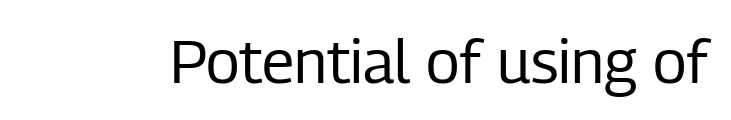
Q: Is the text bold? A: No.
Q: Is the text italic (slanted)? A: No, it is upright.
Q: Is the typeface a serif or a sans-serif typeface? A: Sans-serif.
Q: Is the text underlined? A: No.
Q: Is the spacing between letters normal or unusually wide? A: Normal.
Q: Width (condensed, normal, or wide)? A: Condensed.
Q: Stroke contrast? A: Low.
Q: x-height? A: Medium.
Q: Monospaced? A: No.
